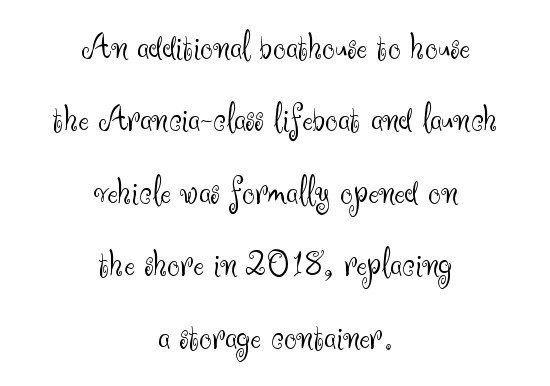
Here the designer chose a conventional face with non-uniform glyph widths. Every character sits straight up, as roman type does. Is this a sans? Yes — the strokes have no serifs. A clean baseline with only descenders dipping below it. Casual observation: everything's sitting right in the middle. No heavy texture on the line: the type isn't bold.
